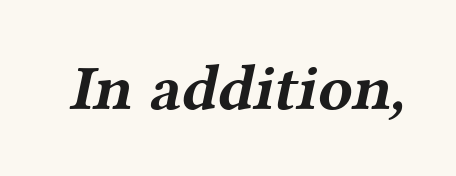
The baseline area is clear. Looks like regular typesetting: each glyph gets only the width it needs. The tracking reads as untouched default to a designer's eye. The font is running at its bold setting. The font family rendered here belongs to the serif group.
